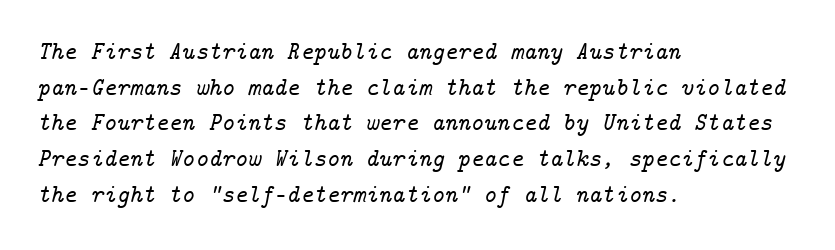
{"italic": "yes", "lean": "right", "slant_degrees": 14, "underline": "no", "align": "left", "line_spacing": "normal", "line_spacing_ratio": 1.43, "letter_spacing": "normal", "letter_spacing_em": 0.0, "glyph_px": 25}
